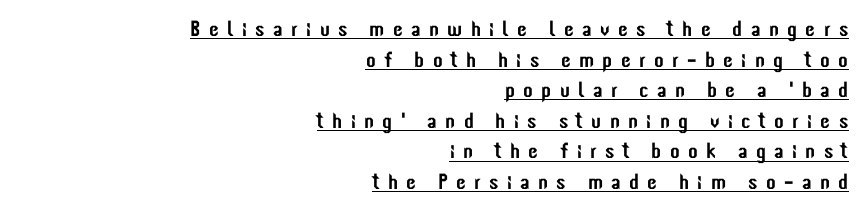
These characters rest on top of a visible drawn line. The compositor pushed each line to the right boundary. The space between consecutive lines is moderate. Letter spacing: wide. A roman cut, with each character standing at attention.
